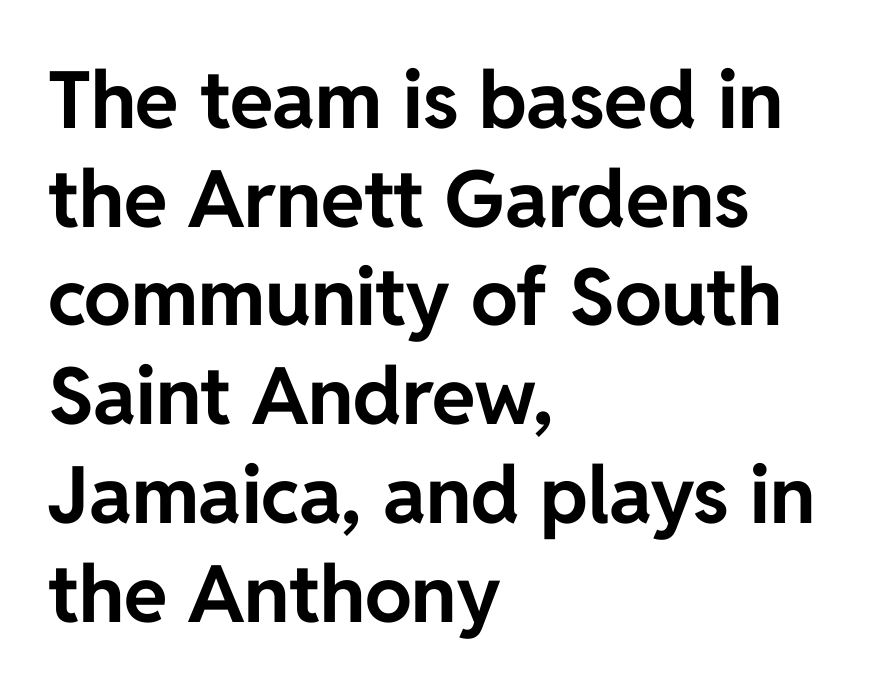
Q: Is the text bold? A: Yes.
Q: Is the text italic (slanted)? A: No, it is upright.
Q: Is the typeface a serif or a sans-serif typeface? A: Sans-serif.
Q: Is the text underlined? A: No.
Q: How is the paragraph aligned? A: Left-aligned.
Q: Is the spacing between letters normal or unusually wide? A: Normal.
Q: Is the spacing between lines tight, normal or loose? A: Normal.
Q: Width (condensed, normal, or wide)? A: Normal.
Q: Stroke contrast? A: Low.
Q: x-height? A: Medium.
Q: Monospaced? A: No.
